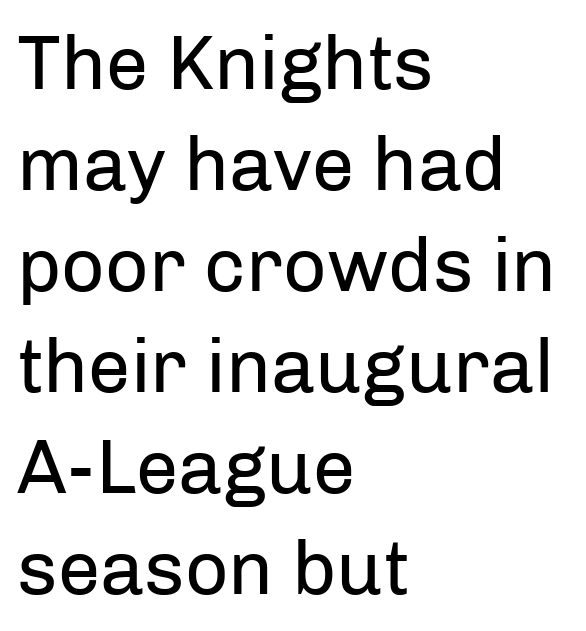
Leading: standard. In CSS terms this would be text-align: left. This sample has the flowing, uneven cadence of proportional lettering. Is this a sans? Yes — the strokes have no serifs. Nothing unusual about the tracking: characters are spaced as the font intends. The strokes are not fattened; the text isn't bold.
